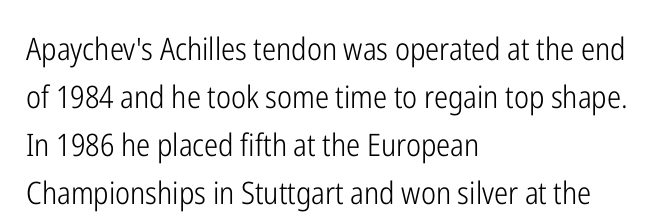
The image shows 31 px light, condensed sans-serif type, upright; set left-aligned, normal line spacing (1.55x), normal letter spacing, not underlined; low stroke contrast and a medium x-height.
